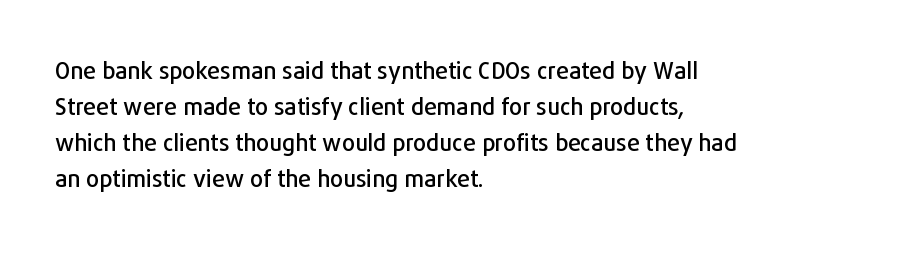
The passage shown has conventional tracking throughout. The axis of the letterforms is exactly vertical. In CSS terms this would be text-align: left. The area under the type is left untouched.
